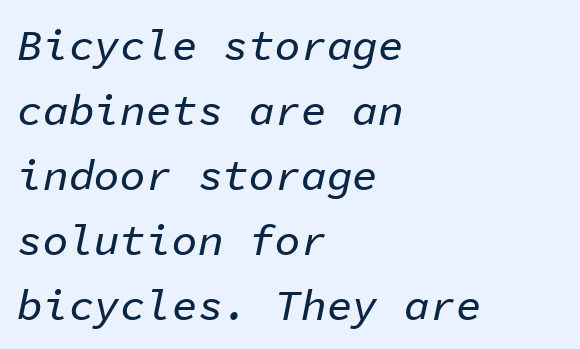
Q: Is the text italic (slanted)? A: Yes, it leans right by about 11 degrees.
Q: Is the text underlined? A: No.
Q: How is the paragraph aligned? A: Left-aligned.
Q: Is the spacing between letters normal or unusually wide? A: Normal.
Q: Is the spacing between lines tight, normal or loose? A: Normal.
Q: Width (condensed, normal, or wide)? A: Normal.
Q: Stroke contrast? A: Low.
Q: x-height? A: Medium.
Q: Monospaced? A: Yes.
